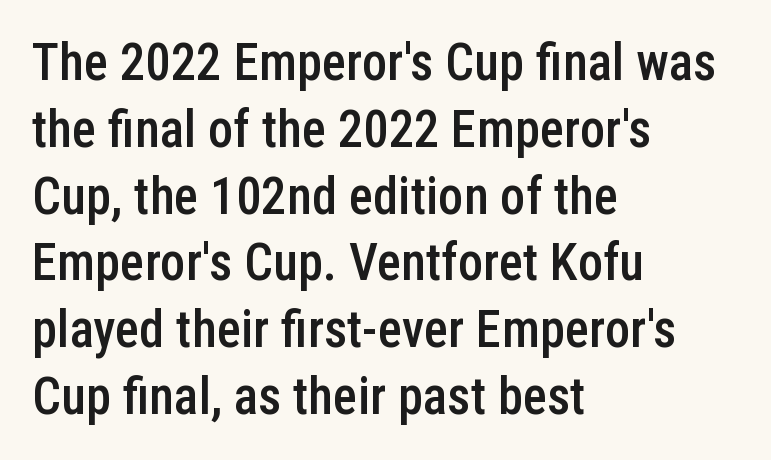
Students, observe: this is what conventionally led text looks like. This rendering employs a face without finishing strokes, i.e., a sans-serif. Is this a fixed-width face? No — the glyphs have proportional, varying widths. Underline: absent.
